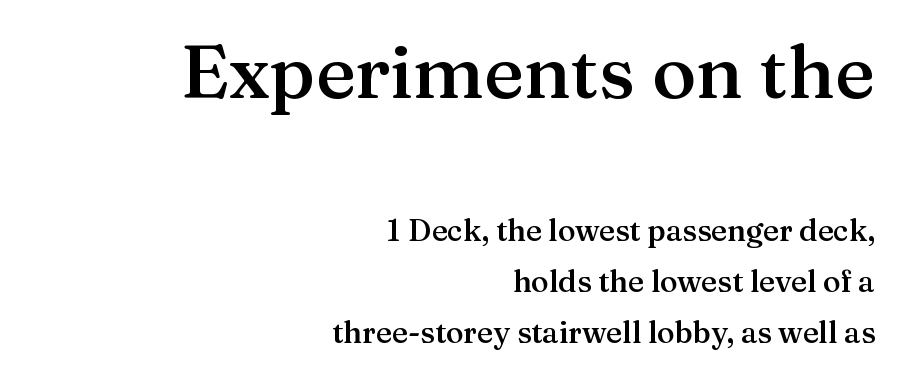
Q: Is the text bold? A: Semi-bold.
Q: Is the text italic (slanted)? A: No, it is upright.
Q: Is the typeface a serif or a sans-serif typeface? A: Serif.
Q: Is the text underlined? A: No.
Q: How is the paragraph aligned? A: Right-aligned.
Q: Is the spacing between letters normal or unusually wide? A: Normal.
Q: Is the spacing between lines tight, normal or loose? A: Normal.
Q: Which block of text is set in a larger size, the first (top) or the second (bottom)? A: The first (top) one.
Q: Width (condensed, normal, or wide)? A: Normal.
Q: Stroke contrast? A: Medium.
Q: x-height? A: Medium.
Q: Monospaced? A: No.
